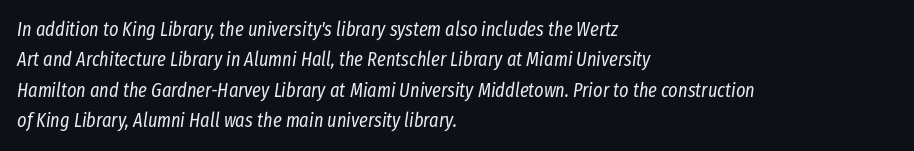
The image shows 20 px text type, italic (leaning right); set left-aligned, normal line spacing (1.52x), normal letter spacing, not underlined.
